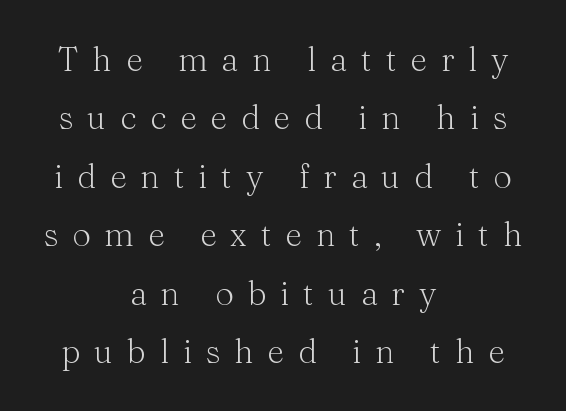
Q: Is the text bold? A: No.
Q: Is the text italic (slanted)? A: No, it is upright.
Q: Is the typeface a serif or a sans-serif typeface? A: Serif.
Q: Is the text underlined? A: No.
Q: How is the paragraph aligned? A: Centered.
Q: Is the spacing between letters normal or unusually wide? A: Unusually wide.
Q: Width (condensed, normal, or wide)? A: Normal.
Q: Stroke contrast? A: Medium.
Q: x-height? A: Medium.
Q: Monospaced? A: No.
